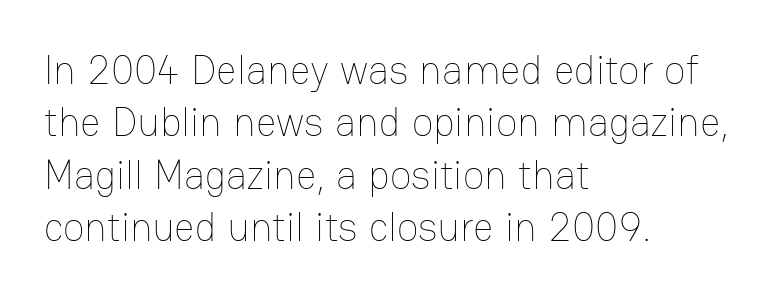
The image shows 40 px thin type, upright; set left-aligned, normal line spacing (1.31x), normal letter spacing, not underlined; low stroke contrast and a medium x-height.
